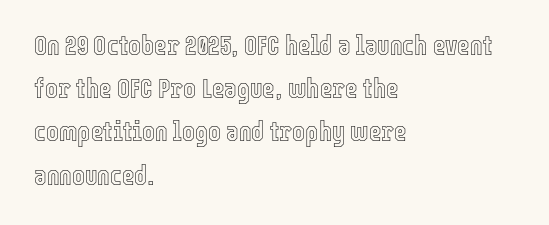
{"italic": "no", "underline": "no", "align": "left", "line_spacing": "normal", "line_spacing_ratio": 1.6, "letter_spacing": "normal", "letter_spacing_em": 0.0, "glyph_px": 27}
